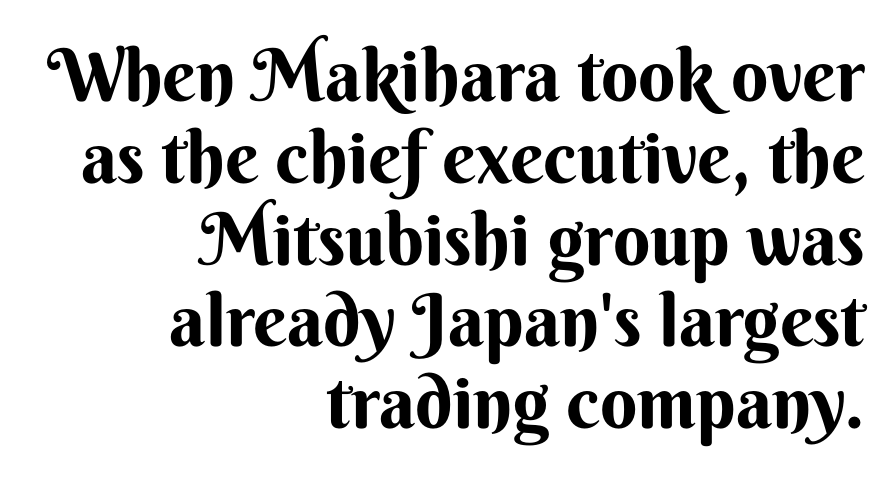
Q: Is the text bold? A: Yes.
Q: Is the text italic (slanted)? A: No, it is upright.
Q: Is the typeface a serif or a sans-serif typeface? A: Sans-serif.
Q: Is the text underlined? A: No.
Q: How is the paragraph aligned? A: Right-aligned.
Q: Is the spacing between letters normal or unusually wide? A: Normal.
Q: Is the spacing between lines tight, normal or loose? A: Tight.
Q: Width (condensed, normal, or wide)? A: Normal.
Q: Stroke contrast? A: Medium.
Q: x-height? A: Small.
Q: Monospaced? A: No.
